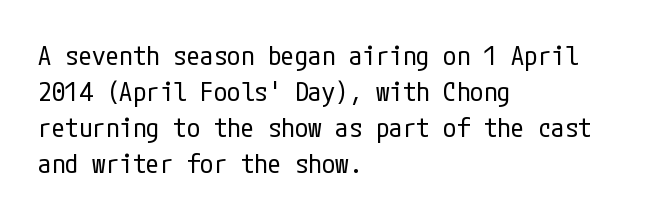
{"italic": "no", "bold": "no", "underline": "no", "align": "left", "line_spacing": "normal", "line_spacing_ratio": 1.33, "letter_spacing": "normal", "letter_spacing_em": 0.0, "glyph_px": 27}
